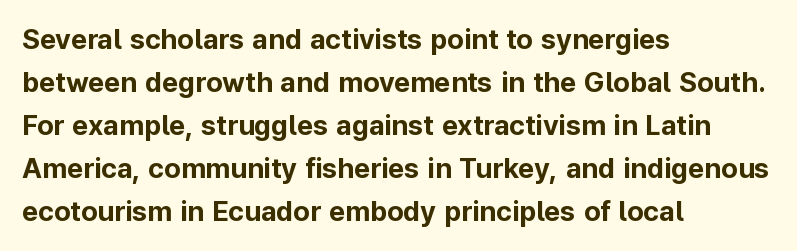
The image shows 28 px bold sans-serif type, upright; set left-aligned, normal line spacing (1.54x), normal letter spacing, not underlined; low stroke contrast and a medium x-height.
